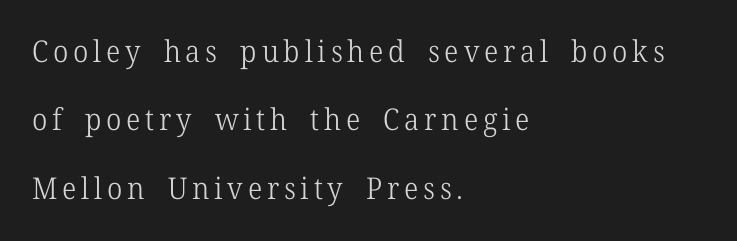
The image shows 30 px light serif type, upright; set left-aligned, loose line spacing (2.28x), not underlined; low stroke contrast and a medium x-height.
